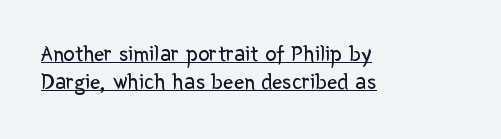
Q: Is the text bold? A: No.
Q: Is the text italic (slanted)? A: No, it is upright.
Q: Is the text underlined? A: Yes.
Q: How is the paragraph aligned? A: Left-aligned.
Q: Is the spacing between letters normal or unusually wide? A: Normal.
